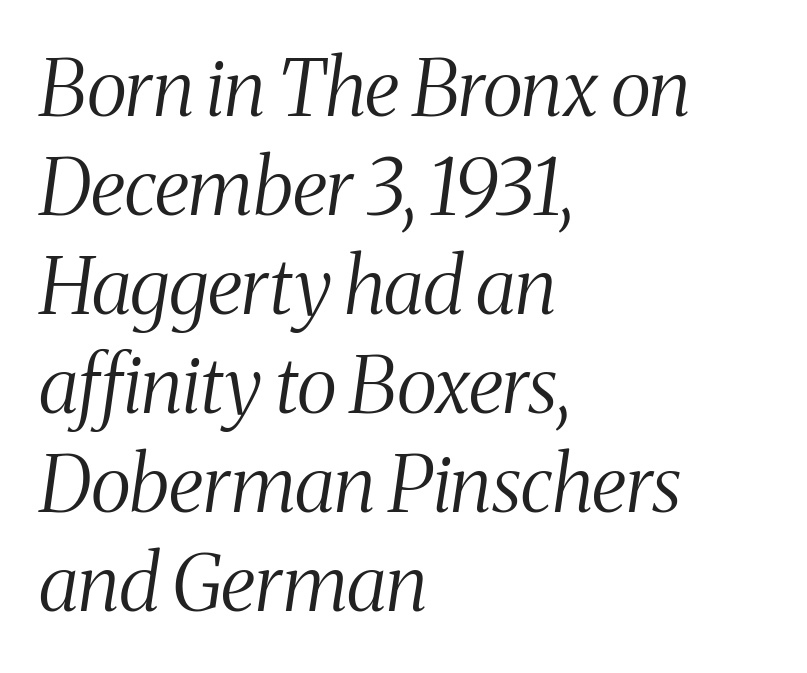
Q: Is the text bold? A: No.
Q: Is the text italic (slanted)? A: Yes, it leans right by about 8 degrees.
Q: Is the typeface a serif or a sans-serif typeface? A: Serif.
Q: Is the text underlined? A: No.
Q: How is the paragraph aligned? A: Left-aligned.
Q: Is the spacing between letters normal or unusually wide? A: Normal.
Q: Is the spacing between lines tight, normal or loose? A: Normal.
Q: Width (condensed, normal, or wide)? A: Condensed.
Q: Stroke contrast? A: Medium.
Q: x-height? A: Medium.
Q: Monospaced? A: No.
